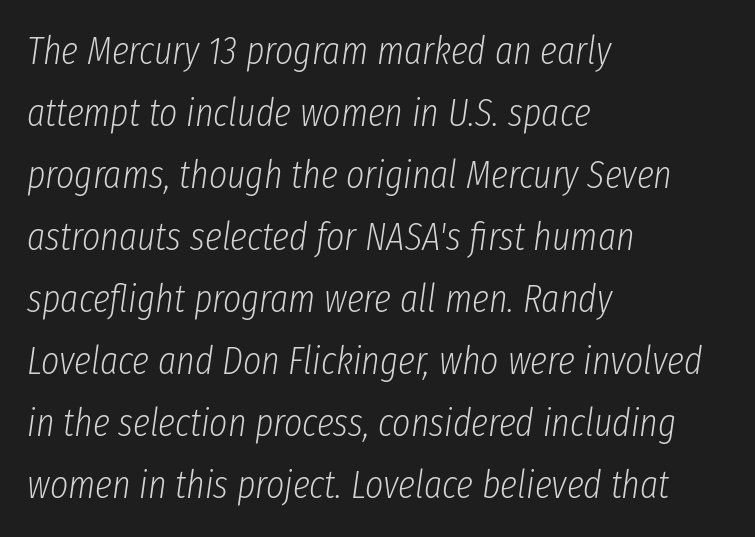
Stems and bowls with no extra thickness — not bold. A bare baseline throughout the passage. This sample uses plain, unmodified letter spacing. Emphasis-style slanted type is in use. Notice how descenders clear the ascenders below comfortably — that's standard leading.
